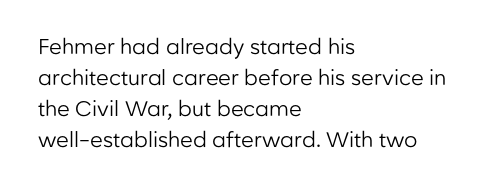
Q: Is the text bold? A: No.
Q: Is the text italic (slanted)? A: No, it is upright.
Q: Is the text underlined? A: No.
Q: How is the paragraph aligned? A: Left-aligned.
Q: Is the spacing between letters normal or unusually wide? A: Normal.
Q: Is the spacing between lines tight, normal or loose? A: Normal.
